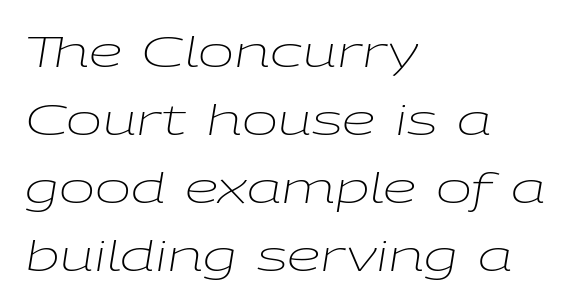
The image shows 43 px light, wide type, italic (leaning right); set left-aligned, normal line spacing (1.58x), normal letter spacing, not underlined; low stroke contrast and a medium x-height.
